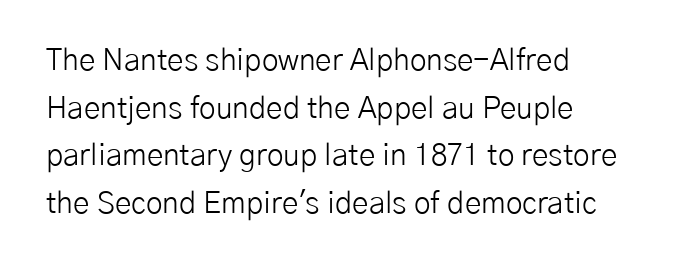
The image shows 30 px light sans-serif type, upright; set left-aligned, normal line spacing (1.59x), normal letter spacing, not underlined; low stroke contrast and a medium x-height.
